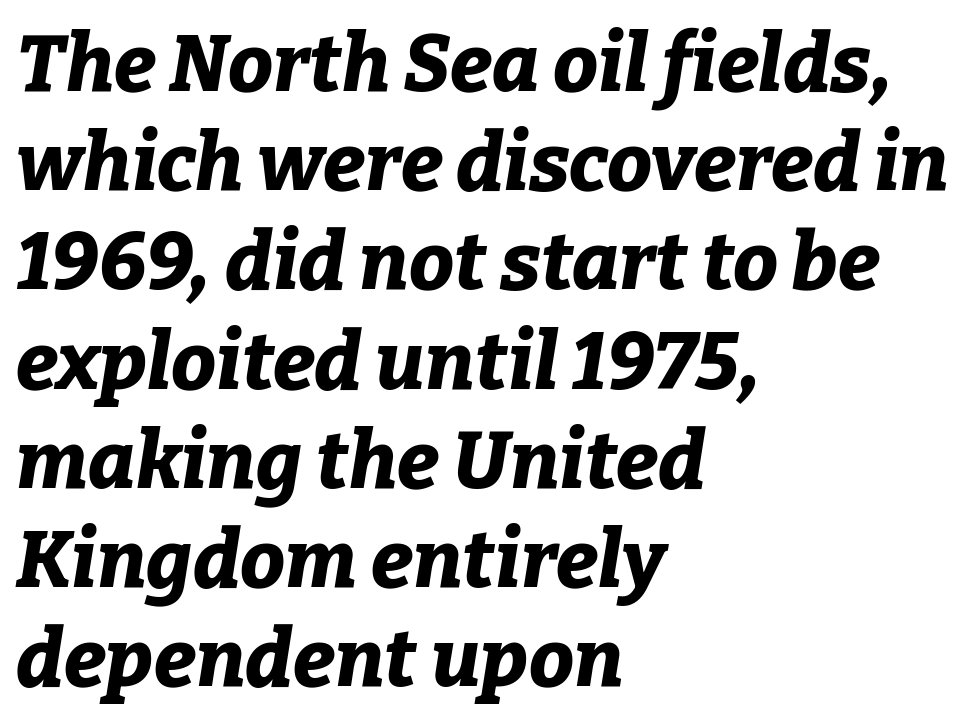
Q: Is the text bold? A: Yes.
Q: Is the text italic (slanted)? A: Yes, it leans right by about 9 degrees.
Q: Is the text underlined? A: No.
Q: How is the paragraph aligned? A: Left-aligned.
Q: Is the spacing between letters normal or unusually wide? A: Normal.
Q: Width (condensed, normal, or wide)? A: Normal.
Q: Stroke contrast? A: Low.
Q: x-height? A: Medium.
Q: Monospaced? A: No.
